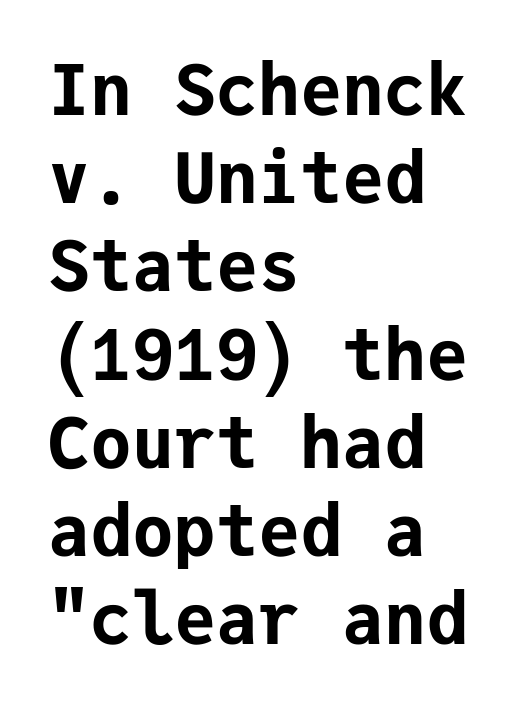
Which margin do the lines hug? The left one — the right edge is uneven. Rows of type keep a routine distance in the vertical direction. Ordinary non-slanted type is in use. The line texture is even and compact thanks to regular tracking.
